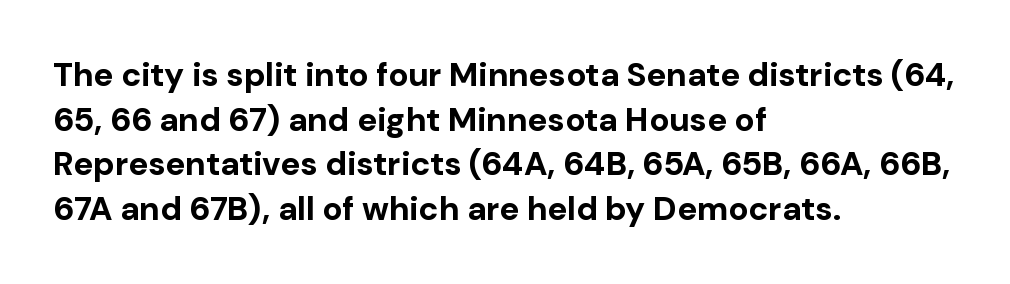
Q: Is the text bold? A: Yes.
Q: Is the text italic (slanted)? A: No, it is upright.
Q: Is the typeface a serif or a sans-serif typeface? A: Sans-serif.
Q: Is the text underlined? A: No.
Q: How is the paragraph aligned? A: Left-aligned.
Q: Is the spacing between letters normal or unusually wide? A: Normal.
Q: Is the spacing between lines tight, normal or loose? A: Normal.
Q: Width (condensed, normal, or wide)? A: Normal.
Q: Stroke contrast? A: Low.
Q: x-height? A: Medium.
Q: Monospaced? A: No.
